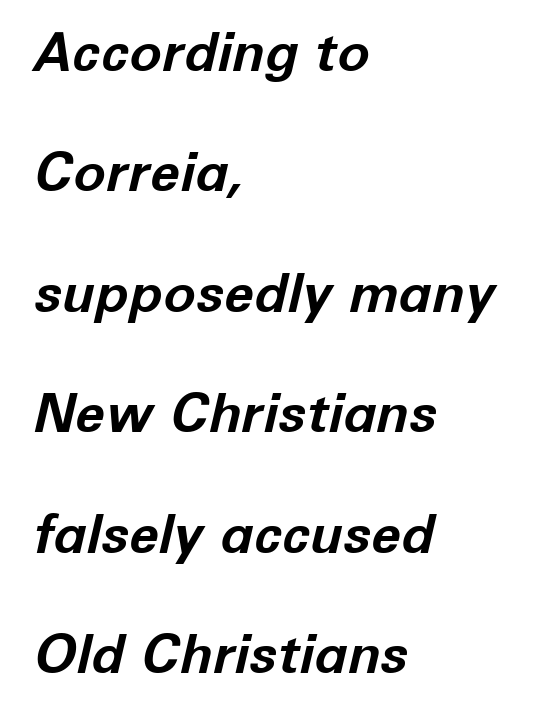
The image shows 54 px bold type, italic (leaning right); set left-aligned, loose line spacing (2.23x), normal letter spacing, not underlined; low stroke contrast and a medium x-height.
